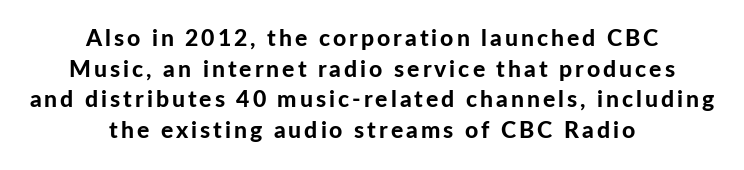
Each row of text sits above clean, open space. Notice how the passage keeps no hard edge, just a central spine. You can tell it's not italic because the verticals are truly vertical. The lines sit at an ordinary, default distance from one another. Heavy-handed strokes throughout: this text is bold.
